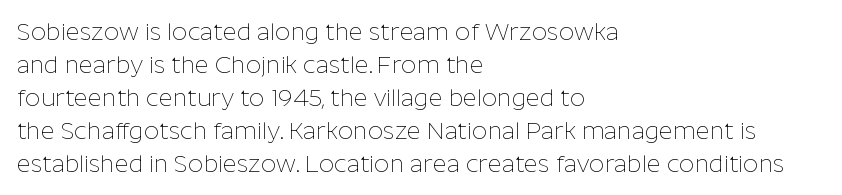
Q: Is the text bold? A: No.
Q: Is the text italic (slanted)? A: No, it is upright.
Q: Is the text underlined? A: No.
Q: How is the paragraph aligned? A: Left-aligned.
Q: Is the spacing between letters normal or unusually wide? A: Normal.
Q: Is the spacing between lines tight, normal or loose? A: Normal.
